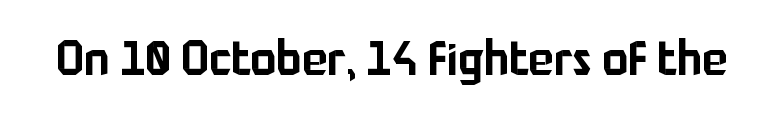
{"serif": "no", "italic": "no", "width": "normal", "stroke_contrast": "low", "x_height": "medium", "monospaced": "no", "underline": "no", "letter_spacing": "normal", "letter_spacing_em": 0.0, "glyph_px": 48}
